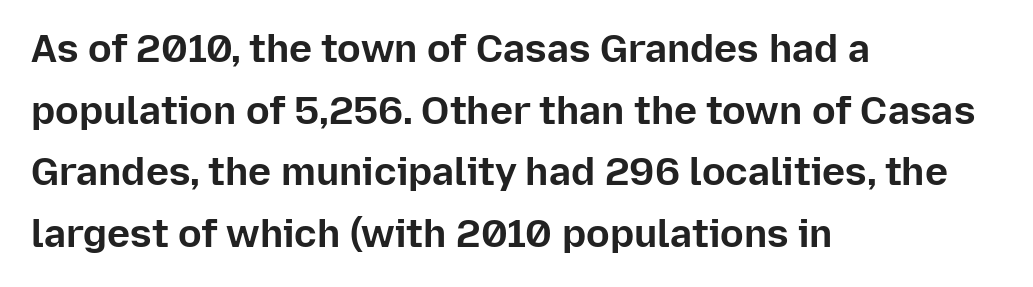
{"serif": "no", "italic": "no", "bold": "yes", "weight": "bold", "width": "normal", "stroke_contrast": "low", "x_height": "medium", "monospaced": "no", "underline": "no", "align": "left", "line_spacing": "normal", "line_spacing_ratio": 1.58, "letter_spacing": "normal", "letter_spacing_em": 0.0, "glyph_px": 39}
